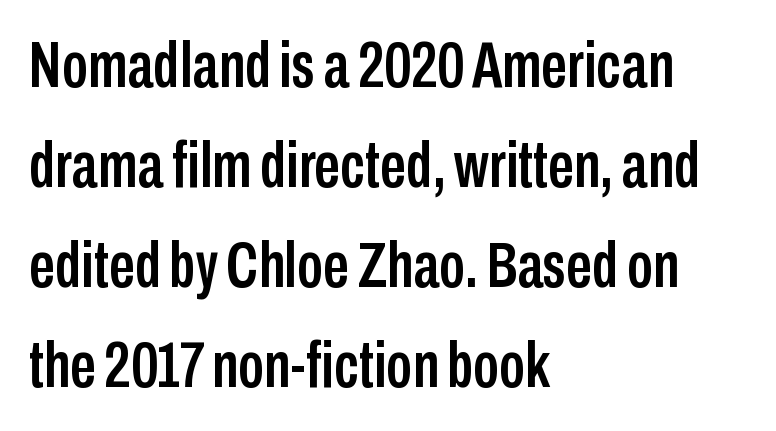
{"serif": "no", "italic": "no", "width": "condensed", "stroke_contrast": "low", "x_height": "medium", "monospaced": "no", "underline": "no", "align": "left", "line_spacing": "normal", "line_spacing_ratio": 1.54, "letter_spacing": "normal", "letter_spacing_em": 0.0, "glyph_px": 65}
